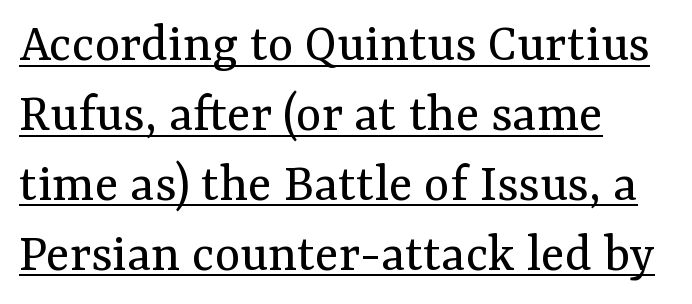
{"serif": "yes", "italic": "no", "bold": "no", "weight": "regular", "width": "normal", "stroke_contrast": "medium", "x_height": "medium", "monospaced": "no", "underline": "yes", "align": "left", "line_spacing": "normal", "line_spacing_ratio": 1.27, "letter_spacing": "normal", "letter_spacing_em": 0.0, "glyph_px": 55}
